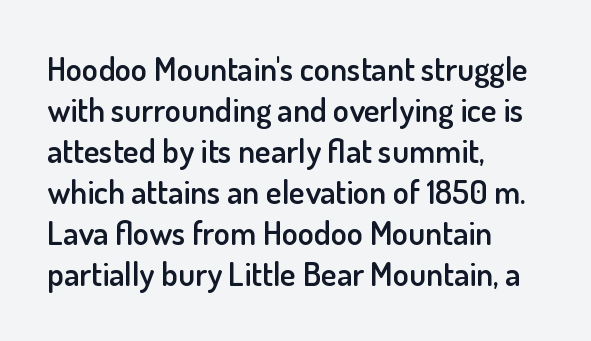
{"serif": "no", "italic": "no", "bold": "semi", "weight": "semibold", "width": "normal", "stroke_contrast": "low", "x_height": "small", "monospaced": "no", "underline": "no", "align": "left", "line_spacing_ratio": 1.24, "letter_spacing": "normal", "letter_spacing_em": 0.0, "glyph_px": 33}
